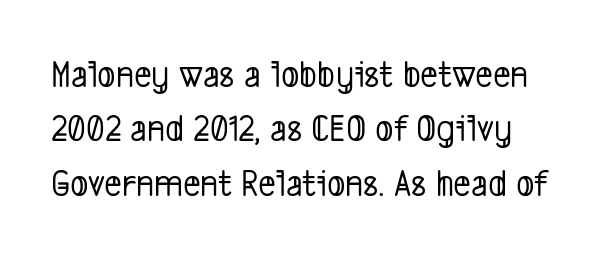
Q: Is the typeface a serif or a sans-serif typeface? A: Sans-serif.
Q: Is the text underlined? A: No.
Q: Is the spacing between letters normal or unusually wide? A: Normal.
Q: Is the spacing between lines tight, normal or loose? A: Normal.
Q: Width (condensed, normal, or wide)? A: Condensed.
Q: Stroke contrast? A: Low.
Q: x-height? A: Medium.
Q: Monospaced? A: No.
